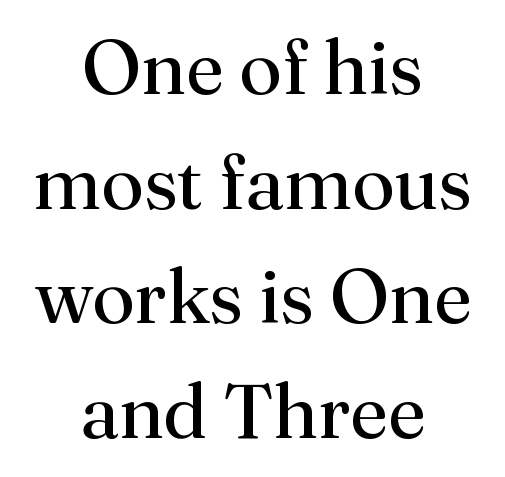
Compared with a typical body face, this is equally light or lighter still. This sample uses an upright cut, with every glyph sitting square on the baseline. Looks like regular typesetting: each glyph gets only the width it needs. The typesetter chose a symmetrical, centered arrangement here.
